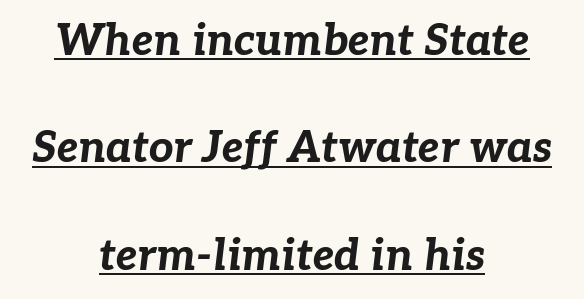
Q: Is the text bold? A: Yes.
Q: Is the text italic (slanted)? A: Yes, it leans right by about 7 degrees.
Q: Is the text underlined? A: Yes.
Q: How is the paragraph aligned? A: Centered.
Q: Is the spacing between letters normal or unusually wide? A: Normal.
Q: Is the spacing between lines tight, normal or loose? A: Loose.
Q: Width (condensed, normal, or wide)? A: Normal.
Q: Stroke contrast? A: Low.
Q: x-height? A: Medium.
Q: Monospaced? A: No.
